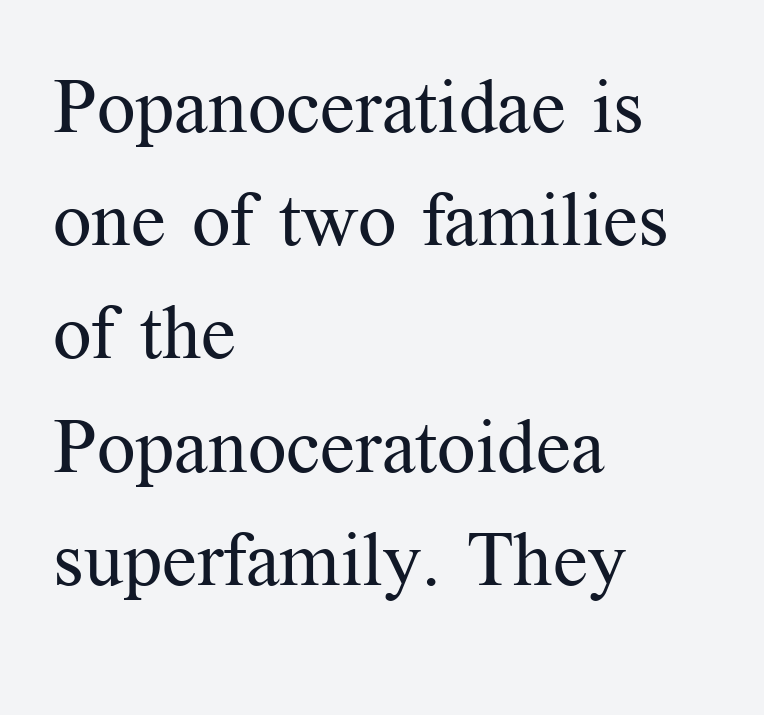
Q: Is the text bold? A: No.
Q: Is the text italic (slanted)? A: No, it is upright.
Q: Is the typeface a serif or a sans-serif typeface? A: Serif.
Q: Is the text underlined? A: No.
Q: How is the paragraph aligned? A: Left-aligned.
Q: Is the spacing between letters normal or unusually wide? A: Normal.
Q: Is the spacing between lines tight, normal or loose? A: Normal.
Q: Width (condensed, normal, or wide)? A: Normal.
Q: Stroke contrast? A: Medium.
Q: x-height? A: Medium.
Q: Monospaced? A: No.
